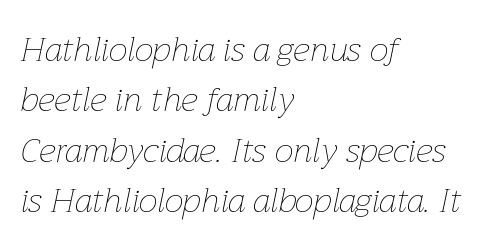
Short note: letters normally spaced. In terms of posture, this sample is oblique. The area under the type is left untouched. These lines are set flush left with a ragged right edge.
